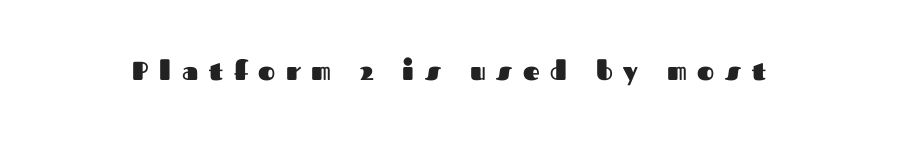
The image shows 26 px bold type, upright; set unusually wide letter spacing (+0.41 em), not underlined.
